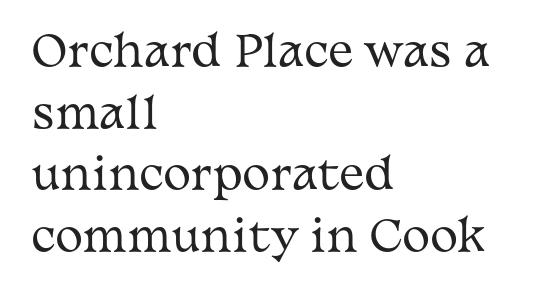
Q: Is the text bold? A: No.
Q: Is the text italic (slanted)? A: No, it is upright.
Q: Is the typeface a serif or a sans-serif typeface? A: Serif.
Q: Is the text underlined? A: No.
Q: How is the paragraph aligned? A: Left-aligned.
Q: Is the spacing between letters normal or unusually wide? A: Normal.
Q: Is the spacing between lines tight, normal or loose? A: Normal.
Q: Width (condensed, normal, or wide)? A: Wide.
Q: Stroke contrast? A: Medium.
Q: x-height? A: Medium.
Q: Monospaced? A: No.
